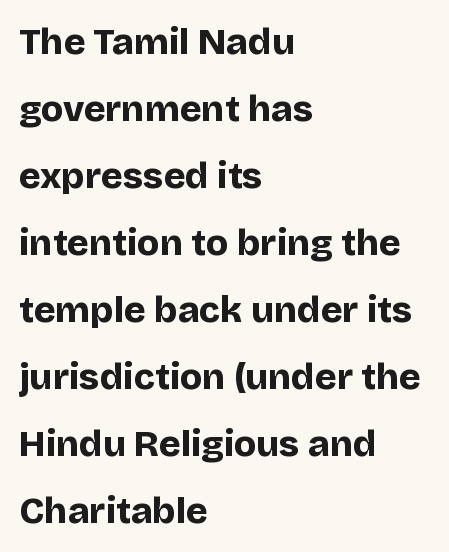
{"serif": "no", "italic": "no", "bold": "yes", "weight": "bold", "width": "normal", "stroke_contrast": "low", "x_height": "large", "monospaced": "no", "underline": "no", "align": "left", "line_spacing_ratio": 1.81, "letter_spacing": "normal", "letter_spacing_em": 0.0, "glyph_px": 37}
